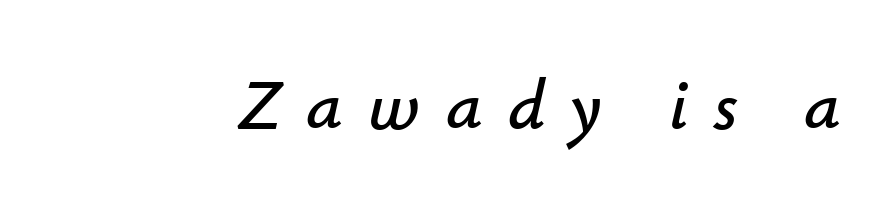
Q: Is the text italic (slanted)? A: Yes, it leans right by about 12 degrees.
Q: Is the text underlined? A: No.
Q: Is the spacing between letters normal or unusually wide? A: Unusually wide.
Q: Width (condensed, normal, or wide)? A: Normal.
Q: Stroke contrast? A: Low.
Q: x-height? A: Small.
Q: Monospaced? A: No.
